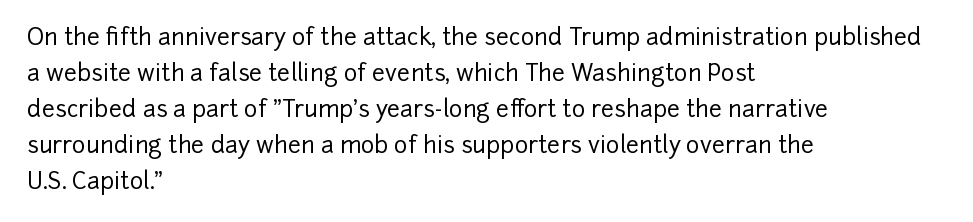
Q: Is the text italic (slanted)? A: No, it is upright.
Q: Is the text underlined? A: No.
Q: How is the paragraph aligned? A: Left-aligned.
Q: Is the spacing between letters normal or unusually wide? A: Normal.
Q: Is the spacing between lines tight, normal or loose? A: Normal.
